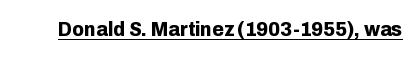
{"italic": "no", "bold": "yes", "underline": "yes", "letter_spacing": "normal", "letter_spacing_em": 0.0, "glyph_px": 21}
